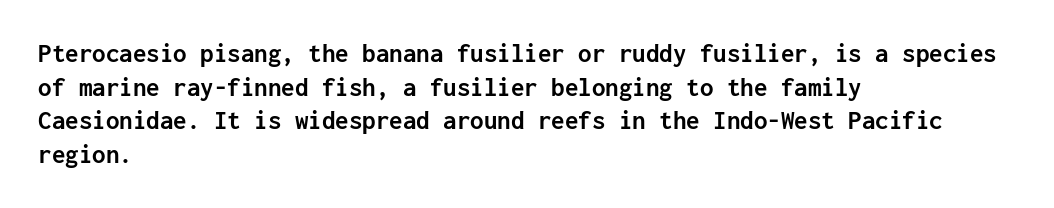
Q: Is the text bold? A: Yes.
Q: Is the text italic (slanted)? A: No, it is upright.
Q: Is the text underlined? A: No.
Q: How is the paragraph aligned? A: Left-aligned.
Q: Is the spacing between letters normal or unusually wide? A: Normal.
Q: Is the spacing between lines tight, normal or loose? A: Normal.
